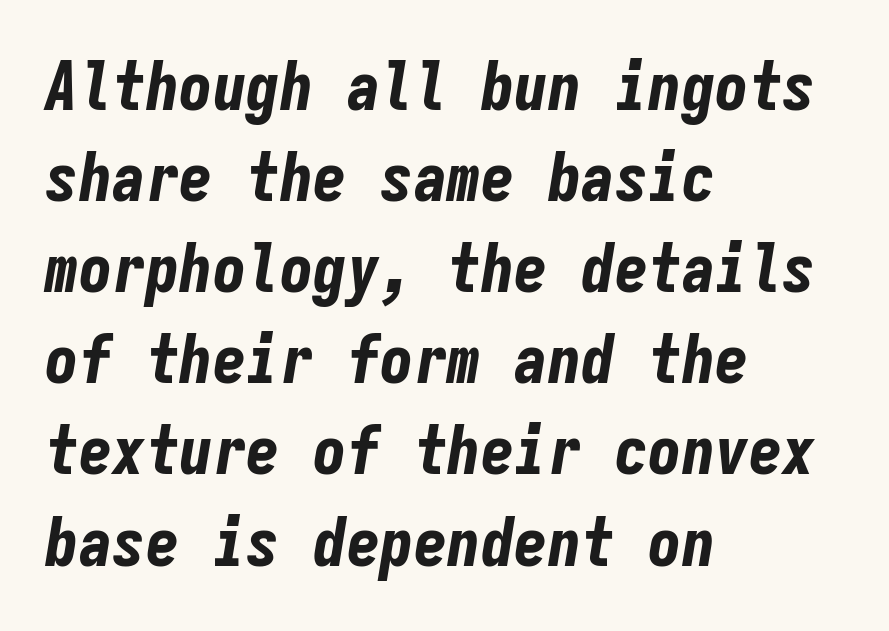
{"italic": "yes", "lean": "right", "slant_degrees": 9, "bold": "yes", "weight": "bold", "width": "condensed", "stroke_contrast": "low", "x_height": "medium", "monospaced": "yes", "underline": "no", "align": "left", "line_spacing": "normal", "line_spacing_ratio": 1.36, "letter_spacing": "normal", "letter_spacing_em": 0.0, "glyph_px": 67}
